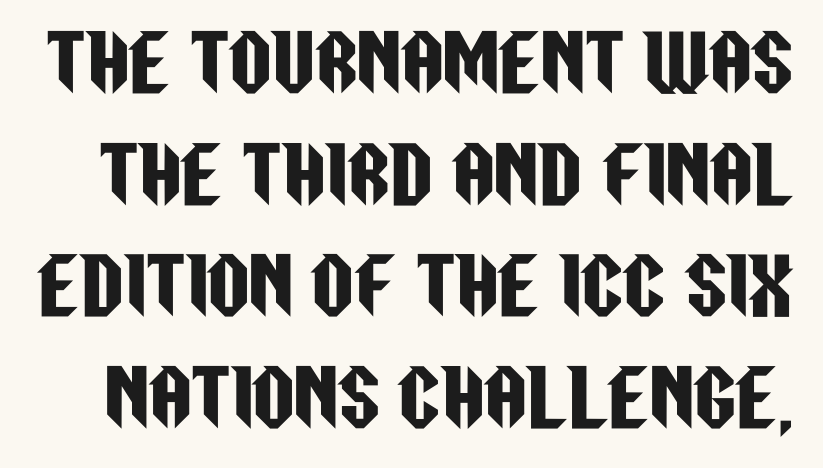
The rendering uses natural spacing where letterforms have individual widths. Look at the tracking — it's just the regular setting, nothing added. Every stem runs plumb, perpendicular to the baseline. The string is rendered with underlining switched off.
